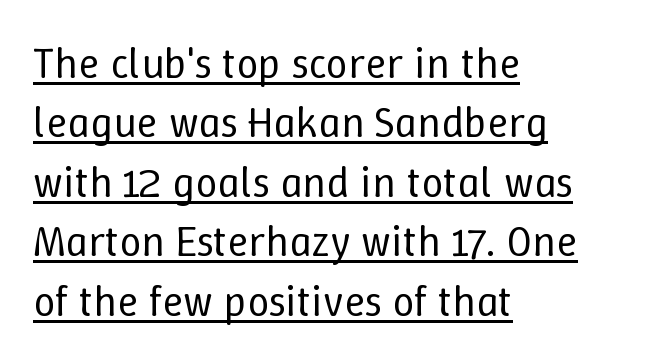
The image shows 44 px regular-weight type, upright; set left-aligned, normal line spacing (1.35x), normal letter spacing, underlined; low stroke contrast and a medium x-height.
